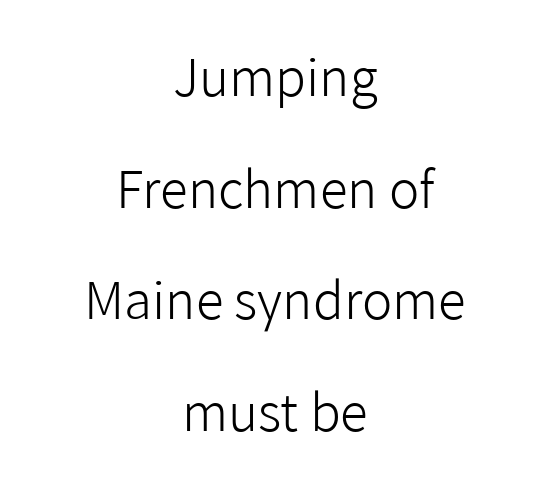
The font's upright variant was chosen for this text. Tracking value appears to be zero — textbook default spacing. This is sans-serif lettering, the kind often seen on screens and signage. This rendering features lettering with no underline. Letters have the restrained weight of plain body copy at most.
